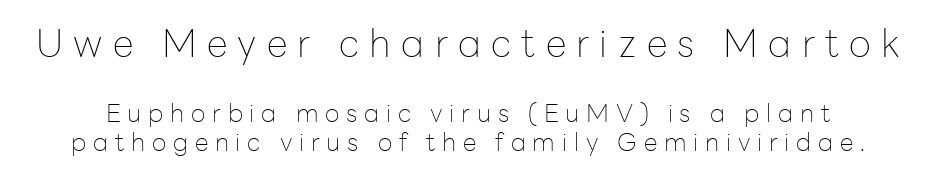
The axis of the letterforms is exactly vertical. Is the lower block the larger one? No — the upper block carries the bigger type. Classification — sans serif. The cut favours lightness, reaching ordinary text weight at its darkest. Here the designer chose a conventional face with non-uniform glyph widths.
